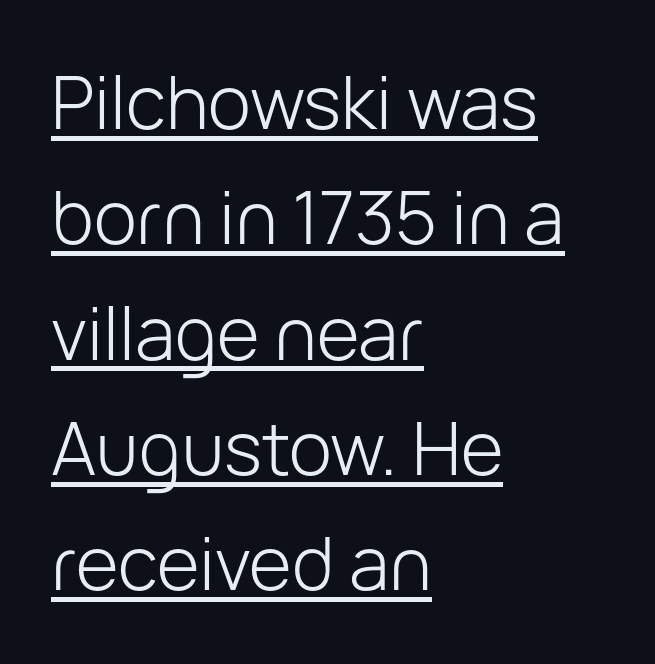
A sans-serif font was chosen for this passage. The line-height multiplier appears to be the usual default. The letters advance in unequal steps, a hallmark of proportional type. Underline: present.
